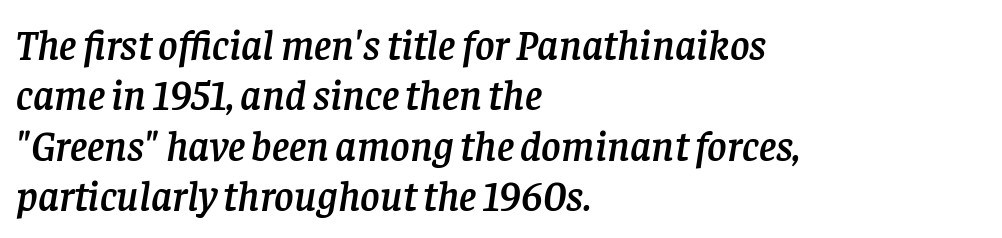
The image shows 42 px serif type, italic (leaning right); set left-aligned, line spacing 1.2x, normal letter spacing, not underlined; low stroke contrast and a large x-height.
